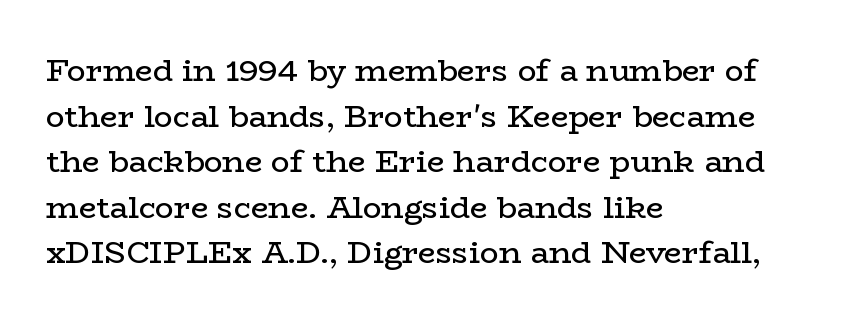
Q: Is the text bold? A: No.
Q: Is the text italic (slanted)? A: No, it is upright.
Q: Is the typeface a serif or a sans-serif typeface? A: Serif.
Q: Is the text underlined? A: No.
Q: How is the paragraph aligned? A: Left-aligned.
Q: Is the spacing between letters normal or unusually wide? A: Normal.
Q: Is the spacing between lines tight, normal or loose? A: Normal.
Q: Width (condensed, normal, or wide)? A: Wide.
Q: Stroke contrast? A: Low.
Q: x-height? A: Medium.
Q: Monospaced? A: No.
